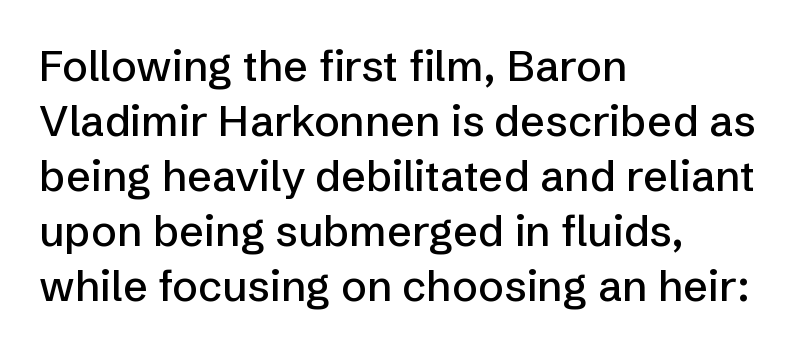
{"serif": "no", "italic": "no", "width": "normal", "stroke_contrast": "low", "x_height": "medium", "monospaced": "no", "underline": "no", "align": "left", "line_spacing": "normal", "line_spacing_ratio": 1.28, "letter_spacing": "normal", "letter_spacing_em": 0.0, "glyph_px": 43}
